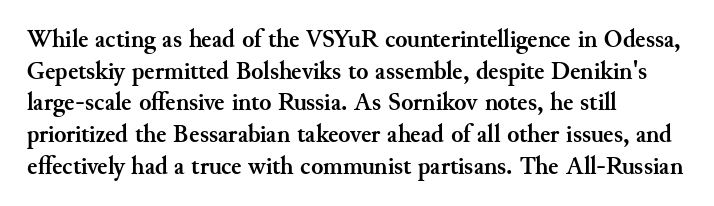
Short and long lines alike share a common starting point at left. The vertical gap from one line to the next is medium. Does the lettering tilt? It doesn't — this is upright. Underline: absent. The tracking reads as untouched default to a designer's eye. Chunky letters — that's bold for sure.
